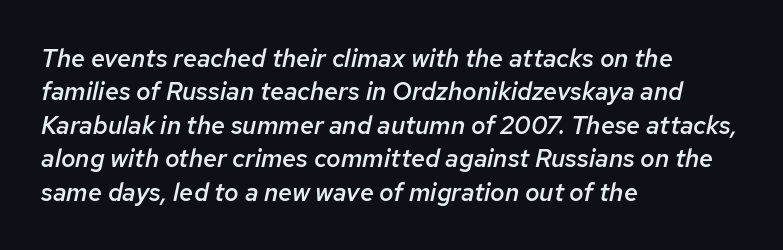
The image shows 25 px text type, italic (leaning right); set left-aligned, normal line spacing (1.34x), normal letter spacing, not underlined.
